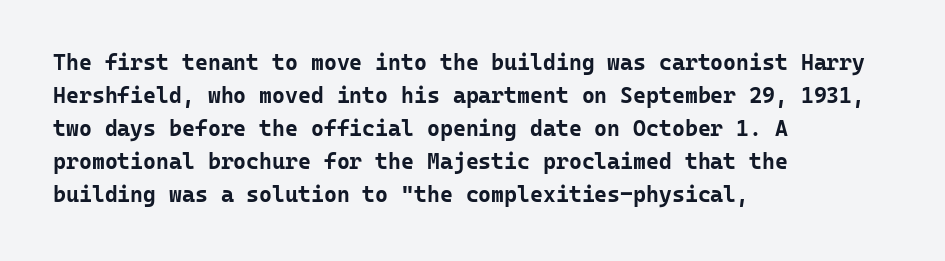
The image shows 22 px bold type, upright; set left-aligned, normal line spacing (1.5x), normal letter spacing, not underlined.
